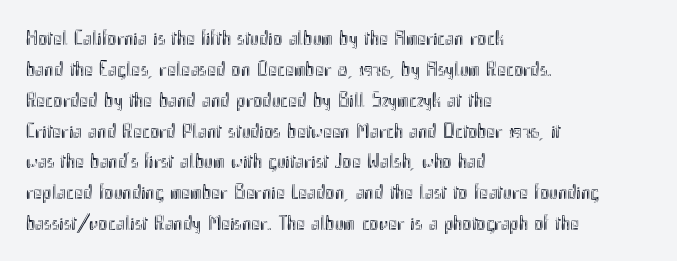
The image shows 21 px text type, upright; set left-aligned, normal line spacing (1.47x), normal letter spacing, not underlined.
